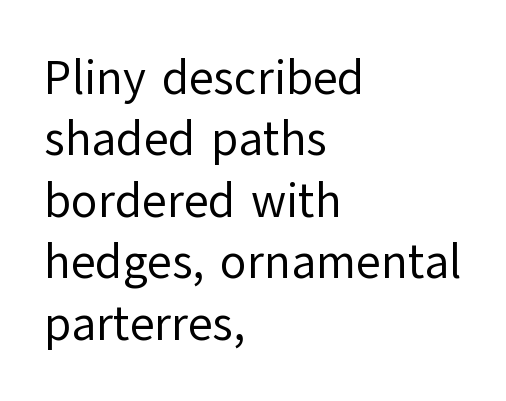
Q: Is the text bold? A: No.
Q: Is the text italic (slanted)? A: No, it is upright.
Q: Is the typeface a serif or a sans-serif typeface? A: Sans-serif.
Q: Is the text underlined? A: No.
Q: How is the paragraph aligned? A: Left-aligned.
Q: Is the spacing between letters normal or unusually wide? A: Normal.
Q: Is the spacing between lines tight, normal or loose? A: Normal.
Q: Width (condensed, normal, or wide)? A: Normal.
Q: Stroke contrast? A: Low.
Q: x-height? A: Medium.
Q: Monospaced? A: No.
